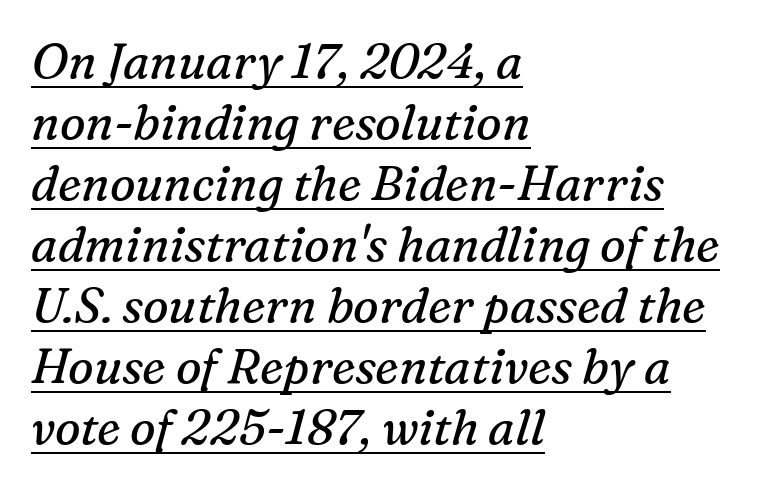
{"serif": "yes", "italic": "yes", "lean": "right", "slant_degrees": 16, "bold": "no", "weight": "regular", "width": "normal", "stroke_contrast": "medium", "x_height": "medium", "monospaced": "no", "underline": "yes", "align": "left", "line_spacing": "normal", "line_spacing_ratio": 1.27, "letter_spacing": "normal", "letter_spacing_em": 0.0, "glyph_px": 48}
